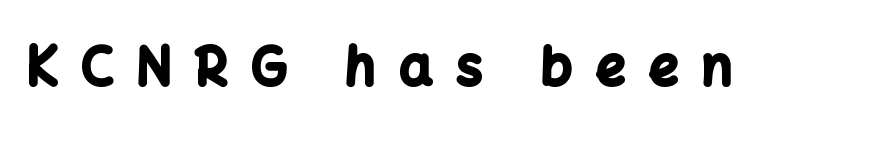
Q: Is the text bold? A: Yes.
Q: Is the text italic (slanted)? A: No, it is upright.
Q: Is the typeface a serif or a sans-serif typeface? A: Sans-serif.
Q: Is the text underlined? A: No.
Q: Is the spacing between letters normal or unusually wide? A: Unusually wide.
Q: Width (condensed, normal, or wide)? A: Normal.
Q: Stroke contrast? A: Low.
Q: x-height? A: Medium.
Q: Monospaced? A: No.
